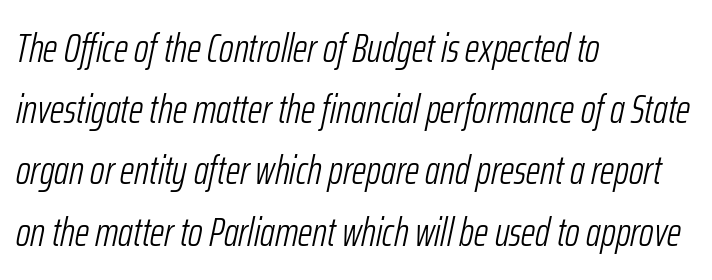
{"italic": "yes", "lean": "right", "slant_degrees": 12, "bold": "no", "weight": "light", "width": "condensed", "stroke_contrast": "low", "x_height": "medium", "monospaced": "no", "underline": "no", "align": "left", "line_spacing": "normal", "line_spacing_ratio": 1.53, "letter_spacing": "normal", "letter_spacing_em": 0.0, "glyph_px": 40}
